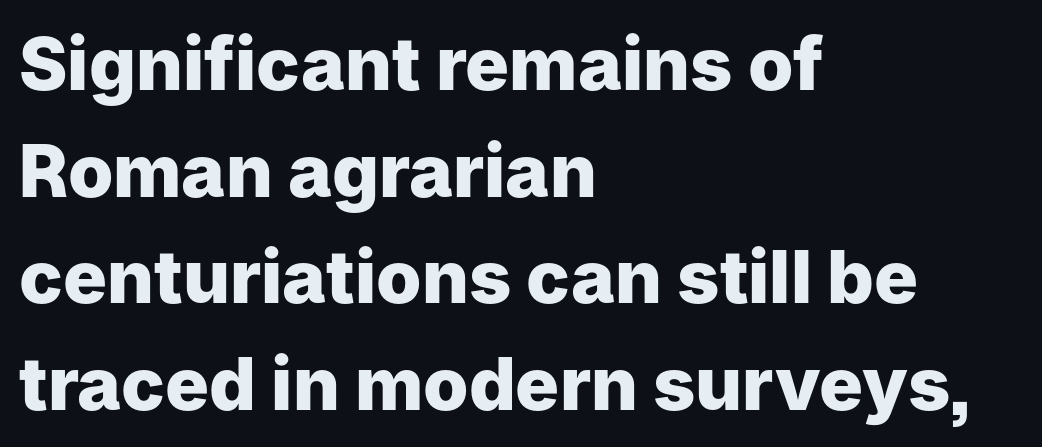
Honestly, the row spacing looks completely unremarkable. This sample has the flowing, uneven cadence of proportional lettering. This is heavy type, rendered in bold. The lettering holds an erect, upright posture throughout. A typesetter would label this face a sans. Nothing unusual about the tracking: characters are spaced as the font intends.
